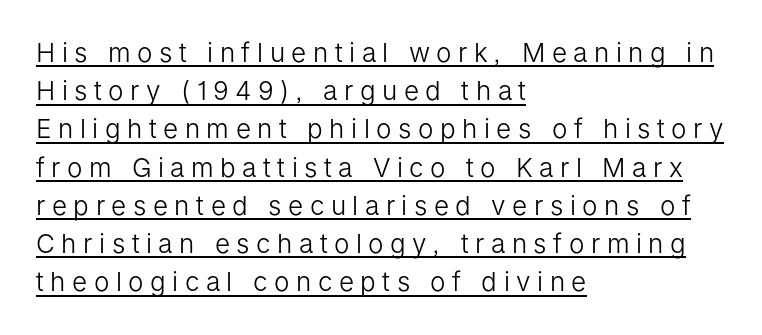
{"italic": "no", "bold": "no", "underline": "yes", "align": "left", "line_spacing": "normal", "line_spacing_ratio": 1.47, "letter_spacing": "wide", "letter_spacing_em": 0.25, "glyph_px": 26}
